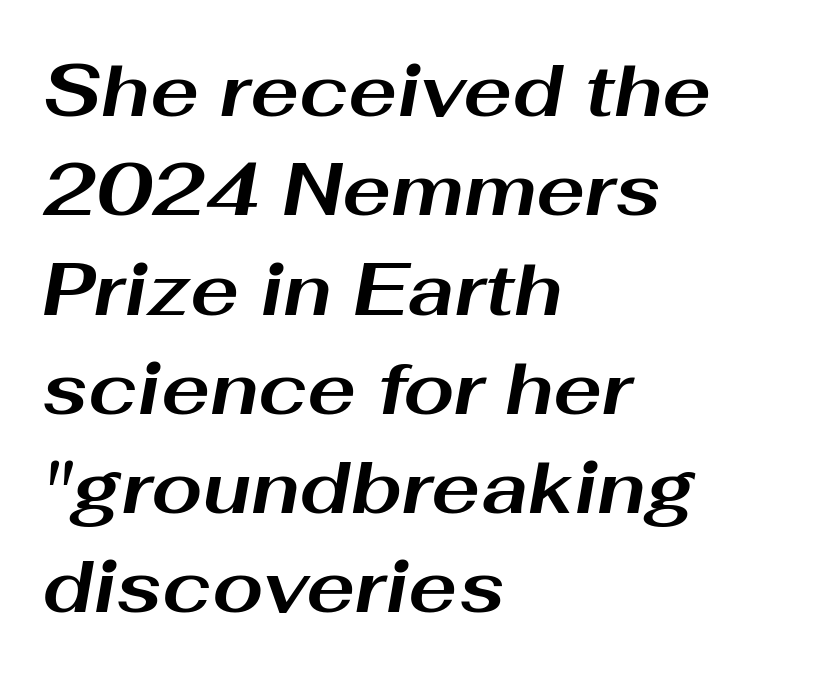
Q: Is the text bold? A: Yes.
Q: Is the text italic (slanted)? A: Yes, it leans right by about 10 degrees.
Q: Is the text underlined? A: No.
Q: How is the paragraph aligned? A: Left-aligned.
Q: Is the spacing between letters normal or unusually wide? A: Normal.
Q: Is the spacing between lines tight, normal or loose? A: Normal.
Q: Width (condensed, normal, or wide)? A: Wide.
Q: Stroke contrast? A: Medium.
Q: x-height? A: Medium.
Q: Monospaced? A: No.
